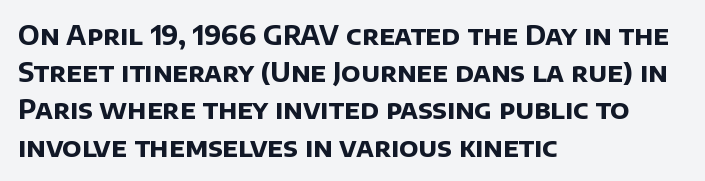
Q: Is the text bold? A: Yes.
Q: Is the text underlined? A: No.
Q: How is the paragraph aligned? A: Left-aligned.
Q: Is the spacing between letters normal or unusually wide? A: Normal.
Q: Is the spacing between lines tight, normal or loose? A: Normal.
